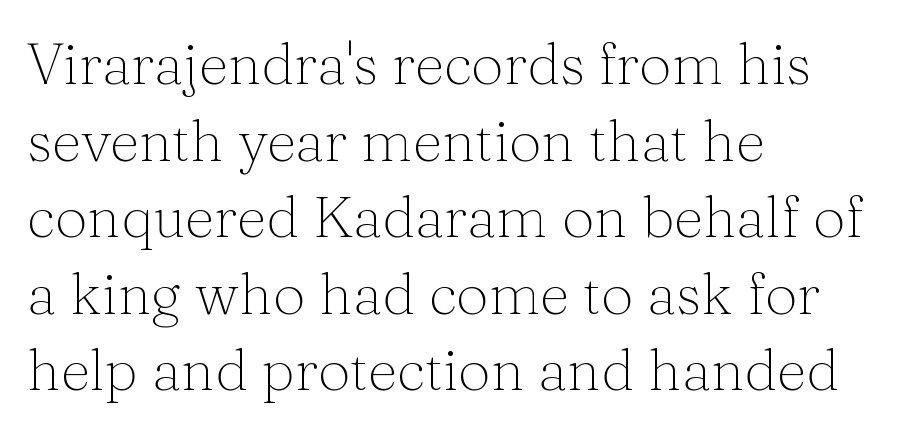
{"serif": "yes", "italic": "no", "bold": "no", "weight": "thin", "width": "normal", "stroke_contrast": "medium", "x_height": "medium", "monospaced": "no", "underline": "no", "align": "left", "line_spacing": "normal", "line_spacing_ratio": 1.32, "letter_spacing": "normal", "letter_spacing_em": 0.0, "glyph_px": 58}
